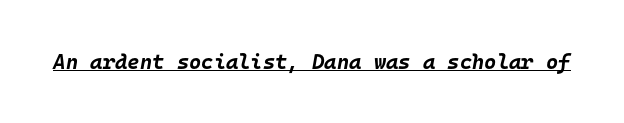
Q: Is the text bold? A: Yes.
Q: Is the text italic (slanted)? A: Yes, it leans right by about 10 degrees.
Q: Is the text underlined? A: Yes.
Q: Is the spacing between letters normal or unusually wide? A: Normal.
